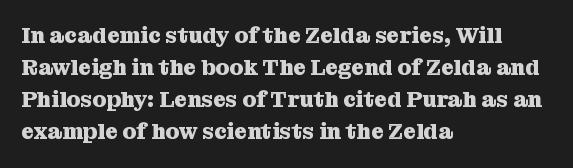
{"italic": "no", "bold": "yes", "underline": "no", "align": "left", "line_spacing": "normal", "line_spacing_ratio": 1.46, "letter_spacing": "normal", "letter_spacing_em": 0.0, "glyph_px": 22}
